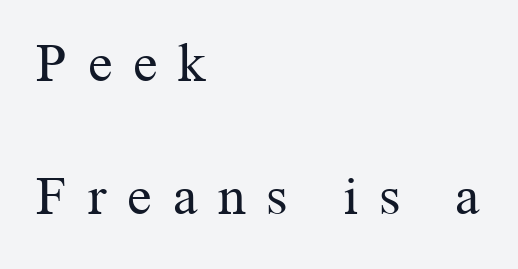
Plain, unruled lines of type. The font's upright variant was chosen for this text. These lines are composed in type with serifs. The rendering inserts visible extra space after every character. Honestly, the rows look like they've been pulled way apart.
